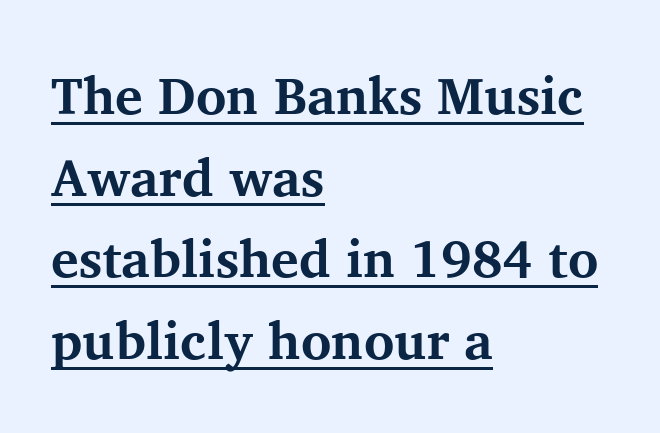
Old-style or modern, the face here clearly has serifs. Typographic density is high because the face is bold. The specimen reads as upright at a glance. Caption: lettering with a line underneath.
